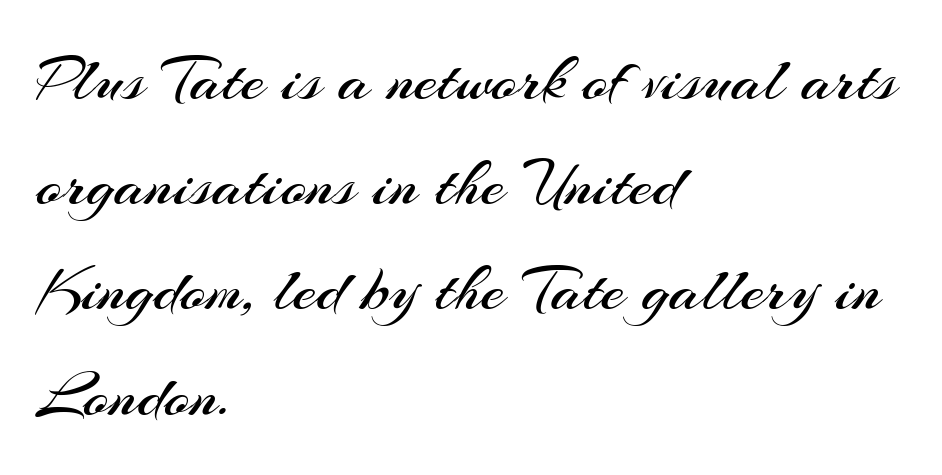
{"serif": "no", "bold": "no", "weight": "regular", "width": "normal", "stroke_contrast": "medium", "x_height": "small", "monospaced": "no", "underline": "no", "align": "left", "line_spacing": "normal", "line_spacing_ratio": 1.57, "letter_spacing": "normal", "letter_spacing_em": 0.0, "glyph_px": 67}
